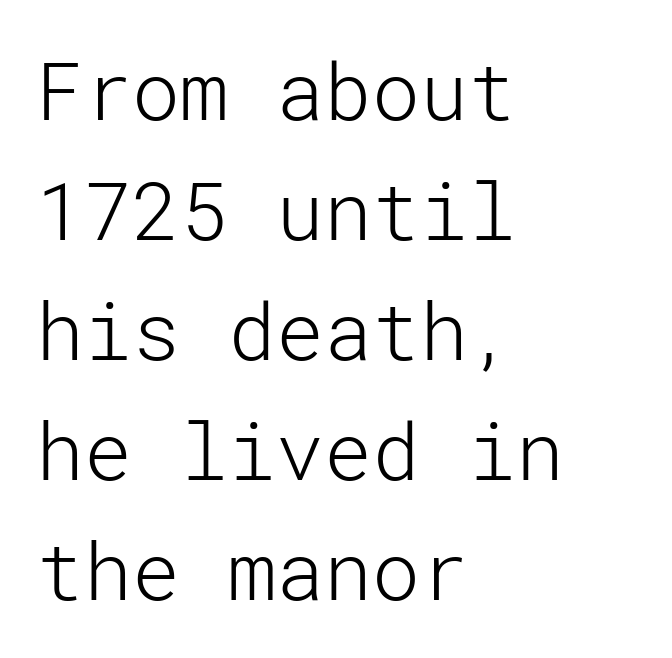
Q: Is the text bold? A: No.
Q: Is the text italic (slanted)? A: No, it is upright.
Q: Is the typeface a serif or a sans-serif typeface? A: Sans-serif.
Q: Is the text underlined? A: No.
Q: How is the paragraph aligned? A: Left-aligned.
Q: Is the spacing between letters normal or unusually wide? A: Normal.
Q: Is the spacing between lines tight, normal or loose? A: Normal.
Q: Width (condensed, normal, or wide)? A: Normal.
Q: Stroke contrast? A: Low.
Q: x-height? A: Medium.
